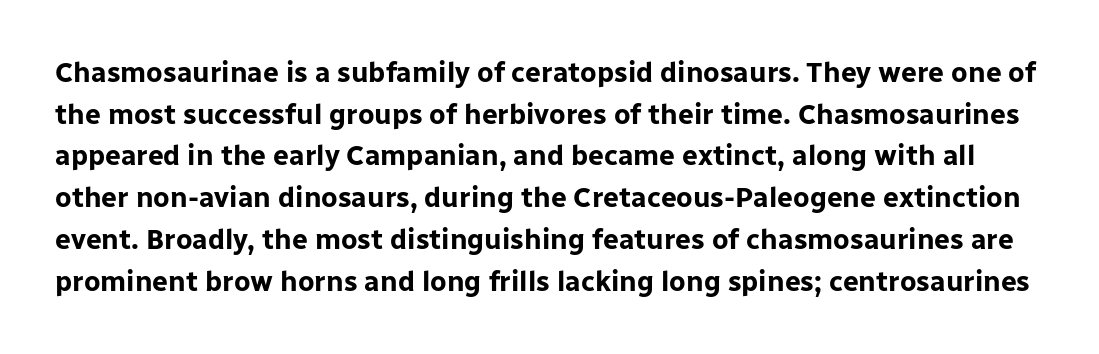
Q: Is the text bold? A: Yes.
Q: Is the text italic (slanted)? A: No, it is upright.
Q: Is the typeface a serif or a sans-serif typeface? A: Sans-serif.
Q: Is the text underlined? A: No.
Q: Is the spacing between letters normal or unusually wide? A: Normal.
Q: Is the spacing between lines tight, normal or loose? A: Normal.
Q: Width (condensed, normal, or wide)? A: Normal.
Q: Stroke contrast? A: Low.
Q: x-height? A: Medium.
Q: Monospaced? A: No.
